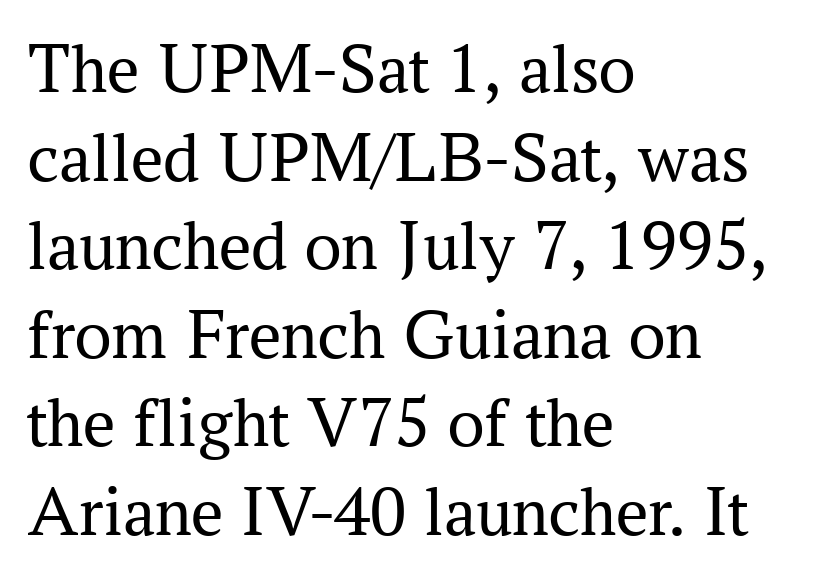
{"serif": "yes", "italic": "no", "bold": "no", "weight": "regular", "width": "normal", "stroke_contrast": "medium", "x_height": "medium", "monospaced": "no", "underline": "no", "align": "left", "line_spacing_ratio": 1.23, "letter_spacing": "normal", "letter_spacing_em": 0.0, "glyph_px": 72}
